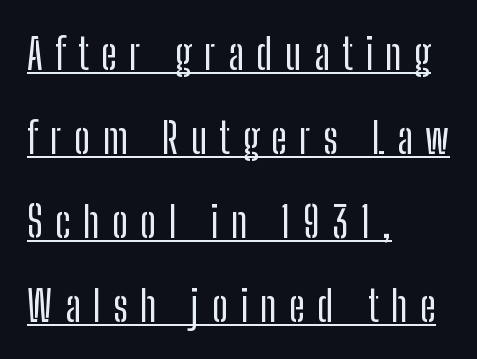
The image shows 43 px condensed sans-serif type, upright; set left-aligned, loose line spacing (1.95x), unusually wide letter spacing (+0.29 em), underlined; low stroke contrast and a medium x-height.
